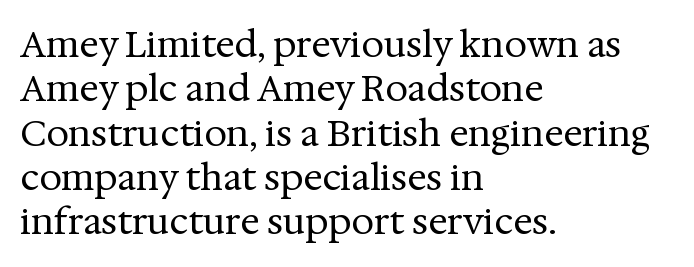
The image shows 36 px regular-weight serif type, upright; set left-aligned, line spacing 1.23x, normal letter spacing, not underlined; medium stroke contrast and a medium x-height.
